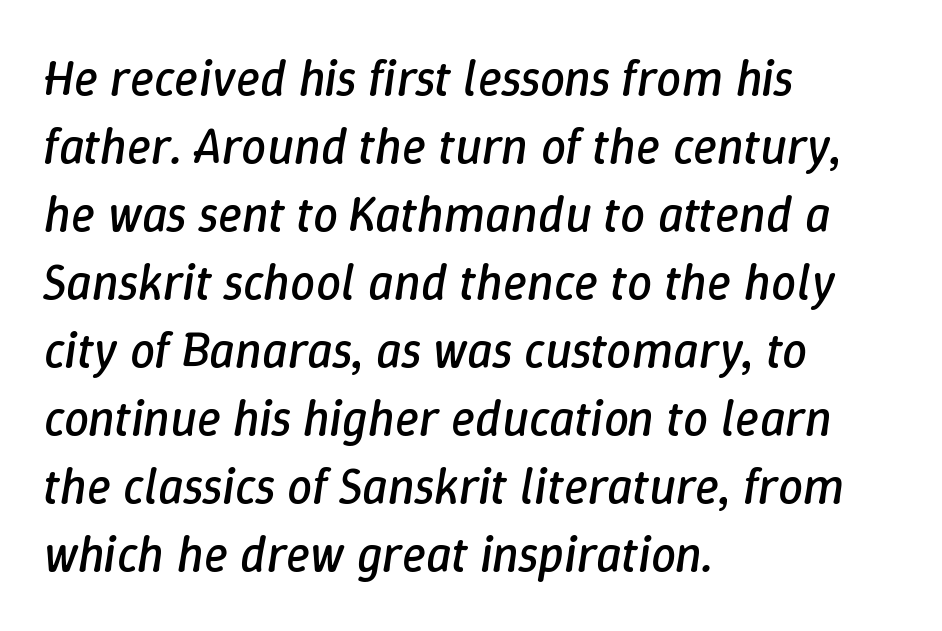
{"italic": "yes", "lean": "right", "slant_degrees": 9, "bold": "no", "weight": "regular", "width": "normal", "stroke_contrast": "low", "x_height": "medium", "monospaced": "no", "underline": "no", "align": "left", "line_spacing": "normal", "line_spacing_ratio": 1.36, "letter_spacing": "normal", "letter_spacing_em": 0.0, "glyph_px": 50}
